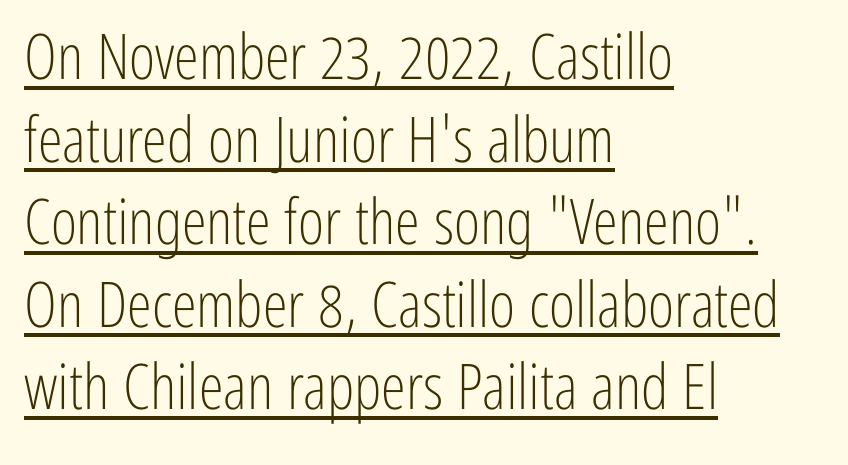
The image shows 63 px light, condensed sans-serif type, upright; set left-aligned, normal line spacing (1.31x), normal letter spacing, underlined; low stroke contrast and a medium x-height.
